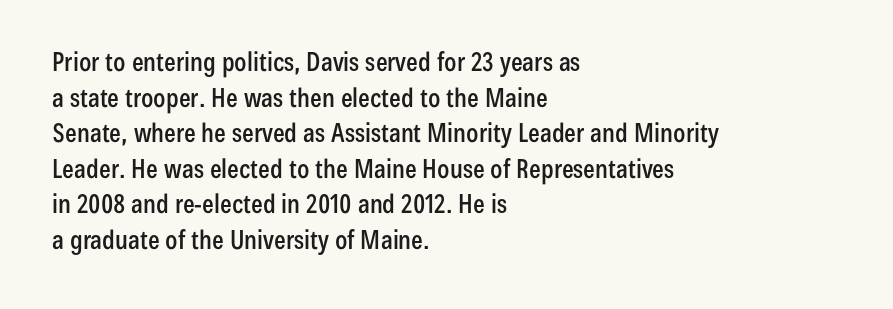
The image shows 26 px text type, upright; set left-aligned, normal line spacing (1.37x), normal letter spacing, not underlined.
